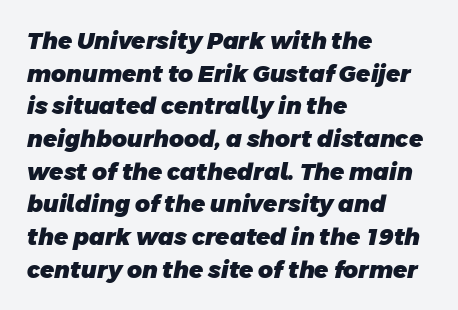
{"bold": "yes", "underline": "no", "align": "left", "line_spacing": "normal", "line_spacing_ratio": 1.42, "letter_spacing": "normal", "letter_spacing_em": 0.0, "glyph_px": 23}
